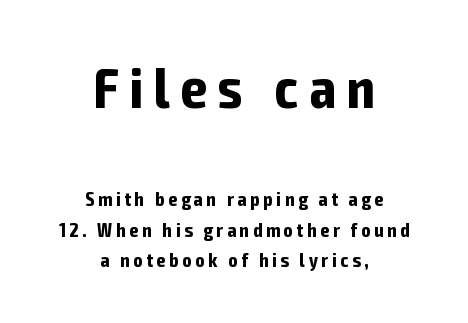
What weight is shown? A full bold with thick strokes. Decoration check: the copy has no underline. Rendered with straight, roman letterforms. Tracking here is generous; glyphs stand well apart from one another. Regarding leading, the lines here are spaced in the standard way.
